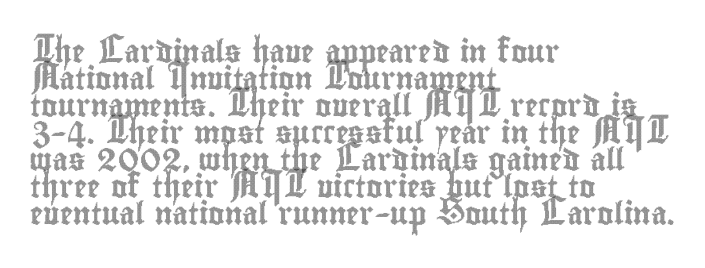
The image shows 22 px text type, upright; set left-aligned, line spacing 1.23x, normal letter spacing, not underlined.
